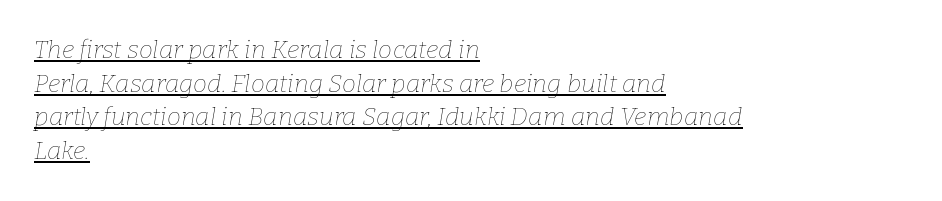
Descenders here cross a horizontal rule under the line. The font's italic variant was chosen for this text. Does the copy run flush right? No — it runs flush left. Leading matches the norm, producing a regular column.
